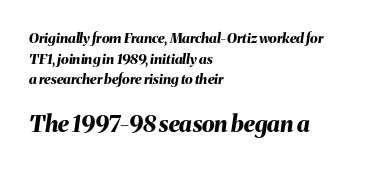
The image shows 23 px bold type, italic (leaning right); set left-aligned, normal line spacing (1.47x), normal letter spacing, not underlined; the second (bottom) block is 1.64x larger.
